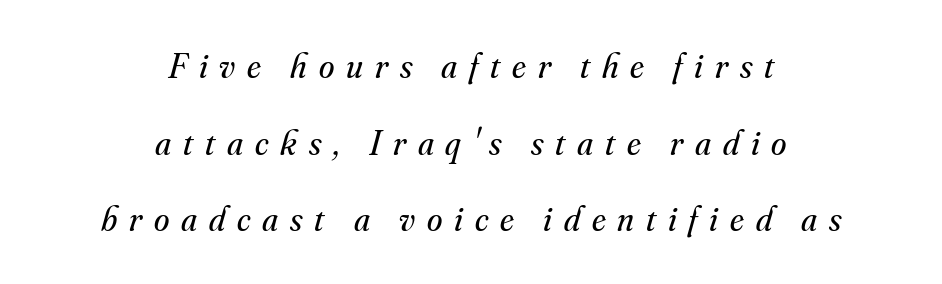
A student would call this center alignment; a typographer would say set centered. Character widths vary here, with narrow letters taking less room than wide ones. Glyph-to-glyph distance is far greater than everyday printed text. Loosely led — the rows are spread out. Nobody drew a line under any word here.
